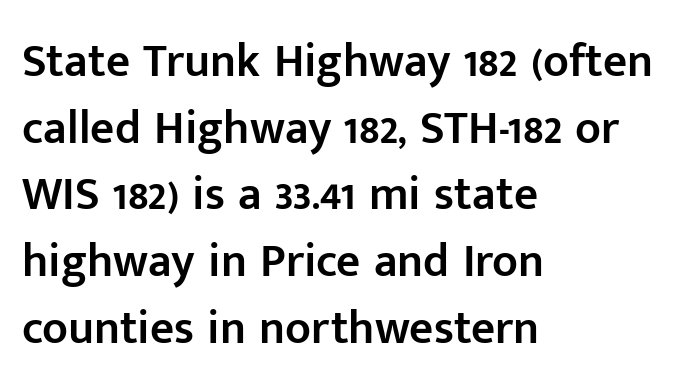
The lettering holds an erect, upright posture throughout. You could call the tracking neutral — neither tight nor loose. Which margin do the lines hug? The left one — the right edge is uneven. Quick note: interline space is typical.
